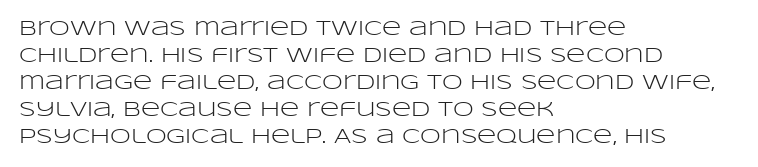
The image shows 21 px text type, upright; set left-aligned, normal line spacing (1.28x), normal letter spacing, not underlined.
